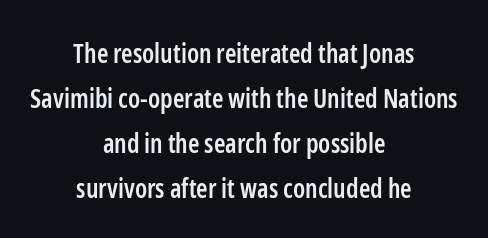
{"italic": "no", "bold": "semi", "underline": "no", "align": "center", "line_spacing_ratio": 1.73, "letter_spacing": "normal", "letter_spacing_em": 0.0, "glyph_px": 26}
